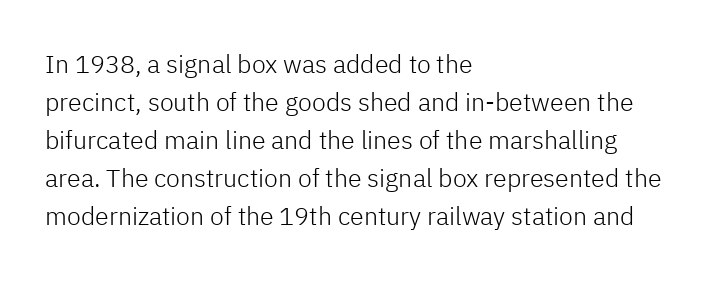
The image shows 25 px text type, upright; set left-aligned, normal line spacing (1.52x), normal letter spacing, not underlined.
